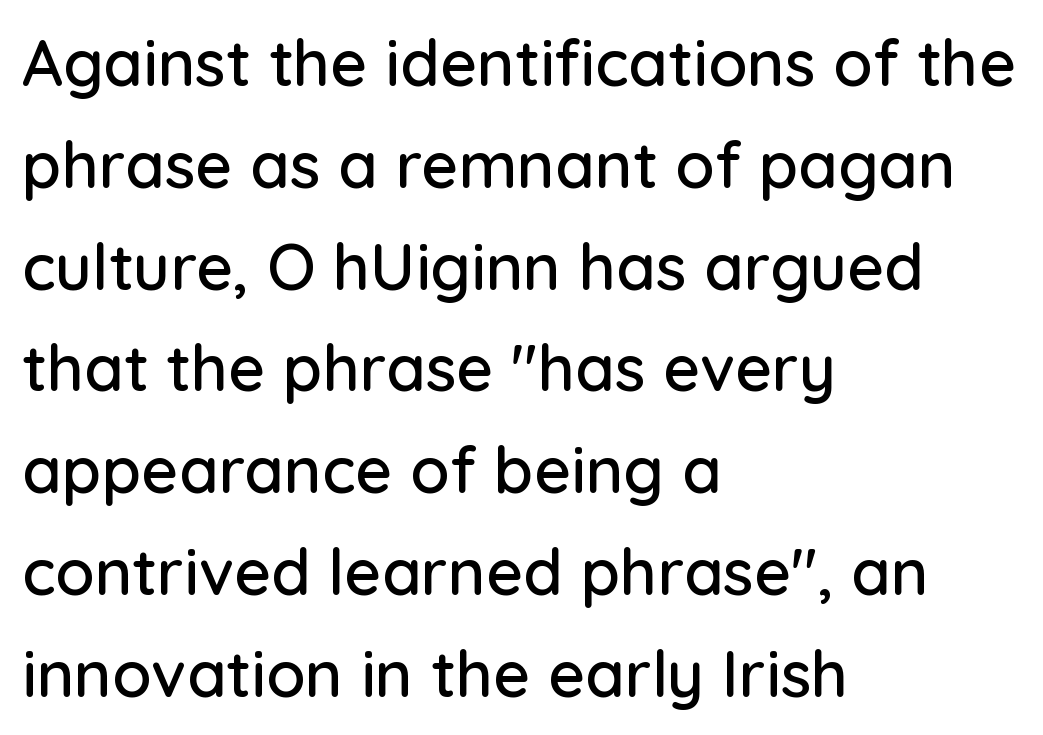
{"serif": "no", "italic": "no", "width": "normal", "stroke_contrast": "low", "x_height": "medium", "monospaced": "no", "underline": "no", "align": "left", "line_spacing": "normal", "line_spacing_ratio": 1.59, "letter_spacing": "normal", "letter_spacing_em": 0.0, "glyph_px": 64}
